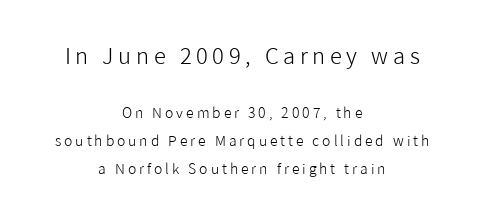
Q: Is the text bold? A: No.
Q: Is the text italic (slanted)? A: No, it is upright.
Q: Is the text underlined? A: No.
Q: How is the paragraph aligned? A: Centered.
Q: Is the spacing between letters normal or unusually wide? A: Unusually wide.
Q: Is the spacing between lines tight, normal or loose? A: Loose.
Q: Which block of text is set in a larger size, the first (top) or the second (bottom)? A: The first (top) one.
